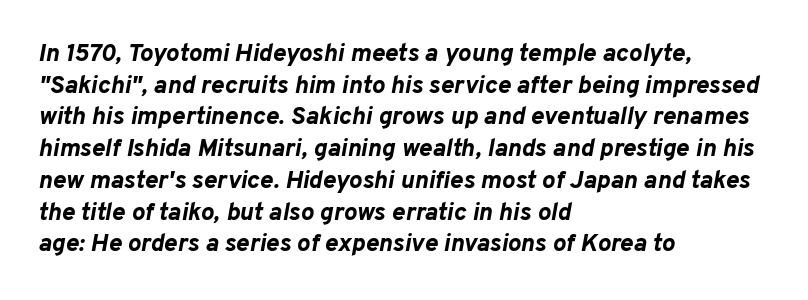
Emphasis by weight is at full strength: bold. Underlining? Definitely not there. The whole block is typeset with a tilt. A typesetter would call this zero additional tracking. A normal amount of white space separates one row of letters from the next. The lines are quadded left.
